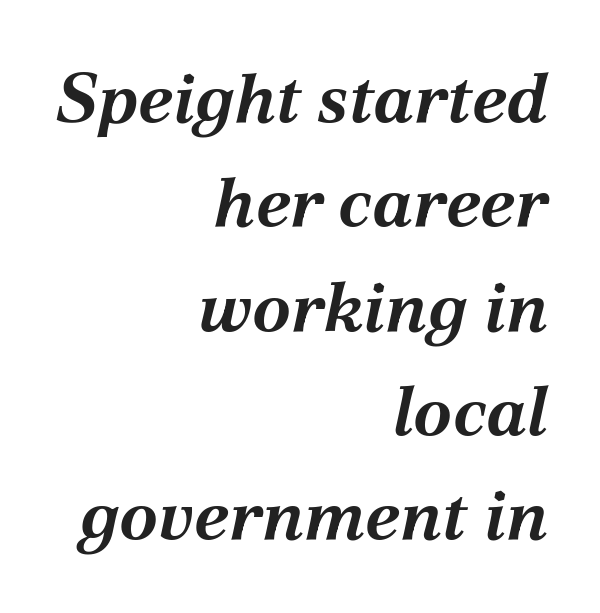
{"italic": "yes", "lean": "right", "slant_degrees": 12, "bold": "yes", "weight": "bold", "width": "normal", "stroke_contrast": "medium", "x_height": "medium", "monospaced": "no", "underline": "no", "align": "right", "line_spacing": "normal", "line_spacing_ratio": 1.49, "letter_spacing": "normal", "letter_spacing_em": 0.0, "glyph_px": 70}
